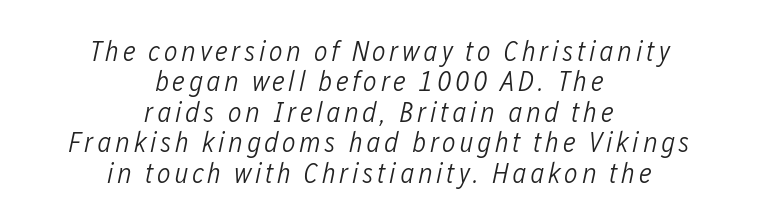
Q: Is the text bold? A: No.
Q: Is the text italic (slanted)? A: Yes, it leans right by about 12 degrees.
Q: Is the text underlined? A: No.
Q: How is the paragraph aligned? A: Centered.
Q: Is the spacing between lines tight, normal or loose? A: Tight.
Q: Width (condensed, normal, or wide)? A: Condensed.
Q: Stroke contrast? A: Low.
Q: x-height? A: Medium.
Q: Monospaced? A: No.
